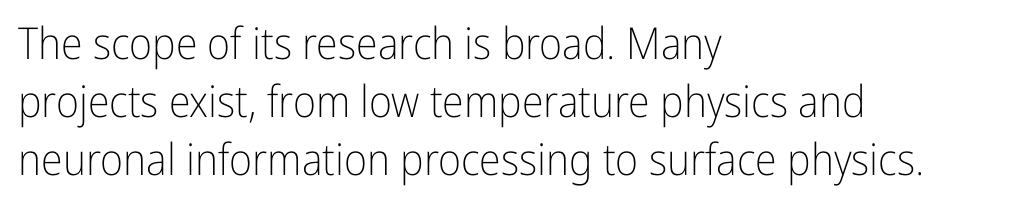
Q: Is the text bold? A: No.
Q: Is the text italic (slanted)? A: No, it is upright.
Q: Is the typeface a serif or a sans-serif typeface? A: Sans-serif.
Q: Is the text underlined? A: No.
Q: How is the paragraph aligned? A: Left-aligned.
Q: Is the spacing between letters normal or unusually wide? A: Normal.
Q: Is the spacing between lines tight, normal or loose? A: Normal.
Q: Width (condensed, normal, or wide)? A: Condensed.
Q: Stroke contrast? A: Low.
Q: x-height? A: Medium.
Q: Monospaced? A: No.
